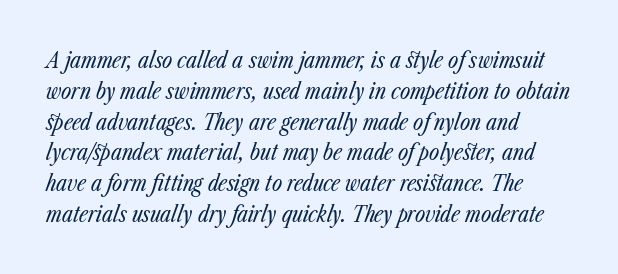
{"italic": "yes", "lean": "right", "slant_degrees": 23, "bold": "no", "underline": "no", "align": "left", "line_spacing": "normal", "line_spacing_ratio": 1.4, "letter_spacing": "normal", "letter_spacing_em": 0.0, "glyph_px": 22}
